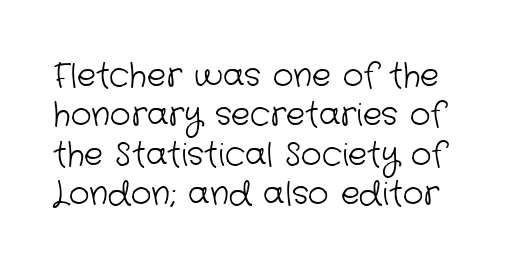
Q: Is the text bold? A: No.
Q: Is the typeface a serif or a sans-serif typeface? A: Sans-serif.
Q: Is the text underlined? A: No.
Q: Is the spacing between letters normal or unusually wide? A: Normal.
Q: Width (condensed, normal, or wide)? A: Normal.
Q: Stroke contrast? A: Low.
Q: x-height? A: Medium.
Q: Monospaced? A: No.
